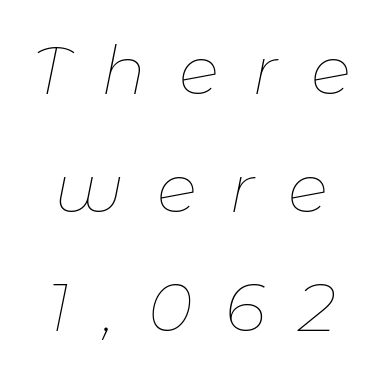
Q: Is the text bold? A: No.
Q: Is the text italic (slanted)? A: Yes, it leans right by about 11 degrees.
Q: Is the text underlined? A: No.
Q: Is the spacing between letters normal or unusually wide? A: Unusually wide.
Q: Width (condensed, normal, or wide)? A: Normal.
Q: Stroke contrast? A: Low.
Q: x-height? A: Medium.
Q: Monospaced? A: No.
